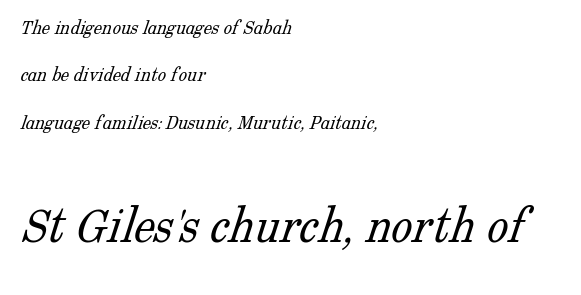
Q: Is the text bold? A: No.
Q: Is the typeface a serif or a sans-serif typeface? A: Serif.
Q: Is the text underlined? A: No.
Q: How is the paragraph aligned? A: Left-aligned.
Q: Is the spacing between letters normal or unusually wide? A: Normal.
Q: Is the spacing between lines tight, normal or loose? A: Loose.
Q: Which block of text is set in a larger size, the first (top) or the second (bottom)? A: The second (bottom) one.
Q: Width (condensed, normal, or wide)? A: Normal.
Q: Stroke contrast? A: Low.
Q: x-height? A: Medium.
Q: Monospaced? A: No.
